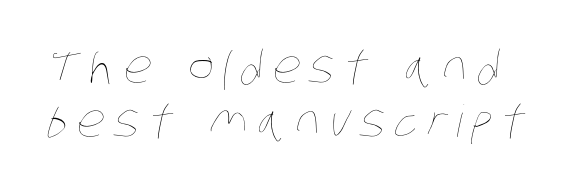
Q: Is the text bold? A: No.
Q: Is the text underlined? A: No.
Q: Is the spacing between letters normal or unusually wide? A: Unusually wide.
Q: Width (condensed, normal, or wide)? A: Condensed.
Q: Stroke contrast? A: Low.
Q: x-height? A: Large.
Q: Monospaced? A: No.
